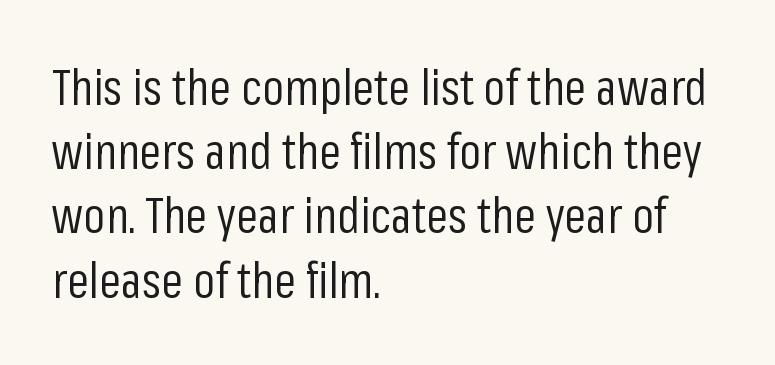
The letters advance in unequal steps, a hallmark of proportional type. This rendering leaves character spacing at its baseline value. The vertical gap from one line to the next is medium. One-word summary of the alignment: left. The type sits square on the baseline with zero lean.
